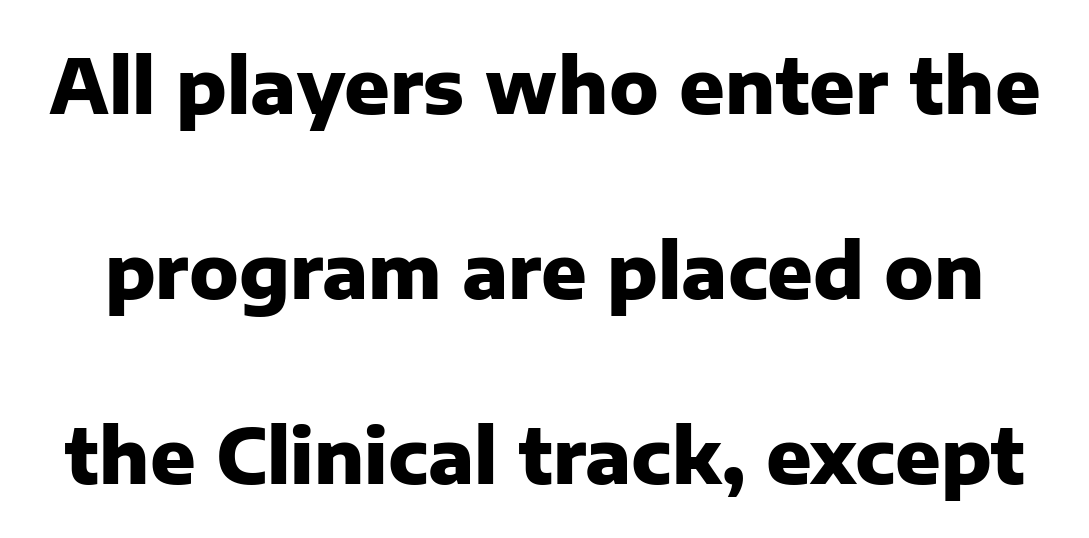
Regarding serifs, this sample does without them. Letter spacing: default. Weight check: bold — yes, fully. The words here are not underlined.
